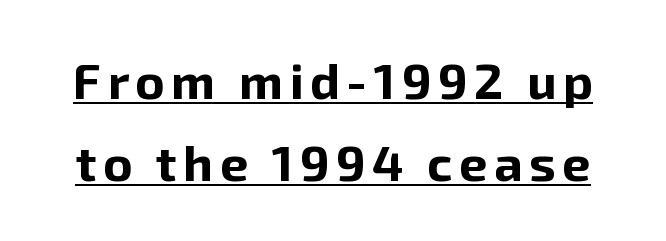
{"serif": "no", "italic": "no", "bold": "yes", "weight": "bold", "width": "normal", "stroke_contrast": "low", "x_height": "medium", "monospaced": "no", "underline": "yes", "line_spacing": "normal", "line_spacing_ratio": 1.64, "glyph_px": 50}
